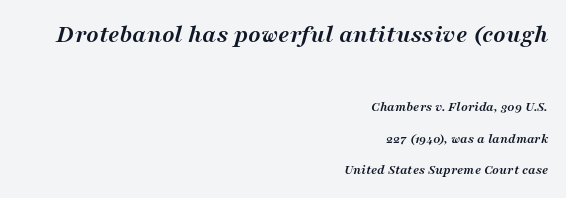
The image shows 26 px bold type, italic (leaning right); set right-aligned, loose line spacing (2.27x), normal letter spacing, not underlined; the first (top) block is 1.86x larger.
